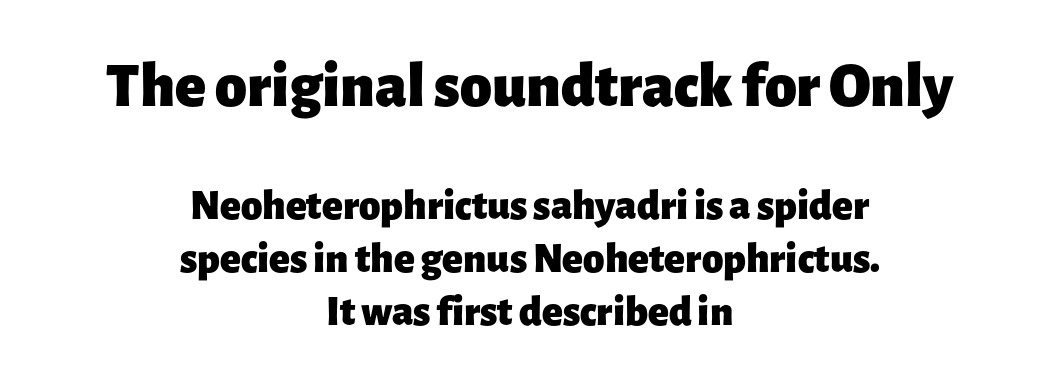
Q: Is the text bold? A: Yes.
Q: Is the text italic (slanted)? A: No, it is upright.
Q: Is the typeface a serif or a sans-serif typeface? A: Sans-serif.
Q: Is the text underlined? A: No.
Q: How is the paragraph aligned? A: Centered.
Q: Is the spacing between letters normal or unusually wide? A: Normal.
Q: Which block of text is set in a larger size, the first (top) or the second (bottom)? A: The first (top) one.
Q: Width (condensed, normal, or wide)? A: Normal.
Q: Stroke contrast? A: Low.
Q: x-height? A: Medium.
Q: Monospaced? A: No.
